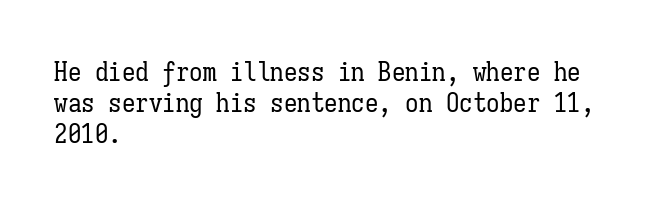
Q: Is the text bold? A: No.
Q: Is the text italic (slanted)? A: No, it is upright.
Q: Is the text underlined? A: No.
Q: How is the paragraph aligned? A: Left-aligned.
Q: Is the spacing between letters normal or unusually wide? A: Normal.
Q: Is the spacing between lines tight, normal or loose? A: Tight.
